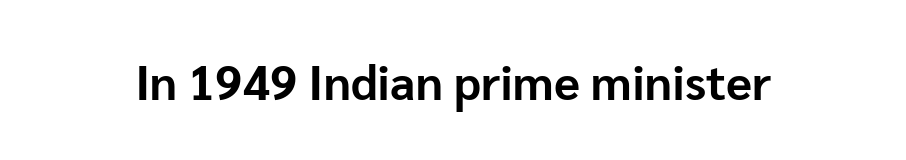
The image shows 48 px bold sans-serif type, upright; set normal letter spacing, not underlined; low stroke contrast and a medium x-height.
